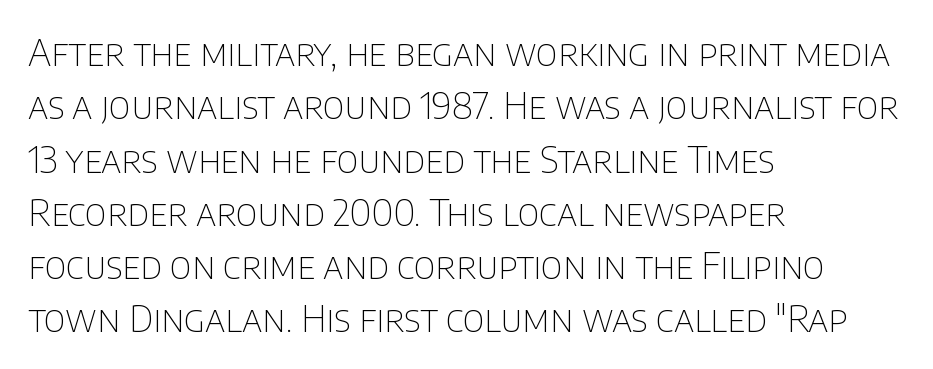
{"serif": "no", "italic": "no", "bold": "no", "weight": "thin", "width": "normal", "stroke_contrast": "low", "x_height": "large", "monospaced": "no", "underline": "no", "align": "left", "line_spacing": "normal", "line_spacing_ratio": 1.48, "letter_spacing": "normal", "letter_spacing_em": 0.0, "glyph_px": 36}
